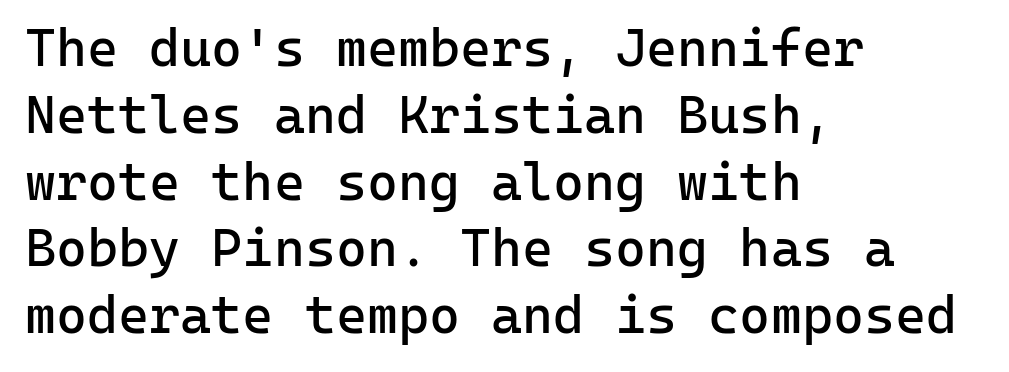
Q: Is the text bold? A: No.
Q: Is the text italic (slanted)? A: No, it is upright.
Q: Is the typeface a serif or a sans-serif typeface? A: Sans-serif.
Q: Is the text underlined? A: No.
Q: How is the paragraph aligned? A: Left-aligned.
Q: Is the spacing between letters normal or unusually wide? A: Normal.
Q: Is the spacing between lines tight, normal or loose? A: Normal.
Q: Width (condensed, normal, or wide)? A: Normal.
Q: Stroke contrast? A: Low.
Q: x-height? A: Medium.
Q: Monospaced? A: Yes.
